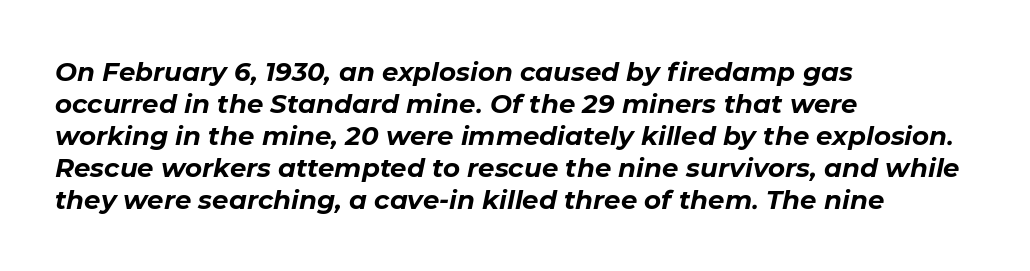
The image shows 26 px bold type, italic (leaning right); set left-aligned, line spacing 1.23x, normal letter spacing, not underlined.
